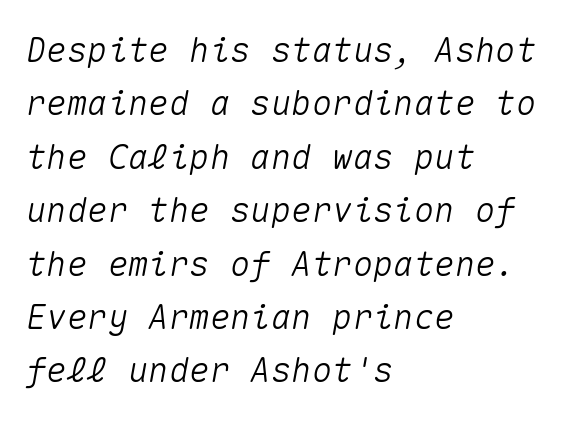
Q: Is the text italic (slanted)? A: Yes, it leans right by about 10 degrees.
Q: Is the text underlined? A: No.
Q: How is the paragraph aligned? A: Left-aligned.
Q: Is the spacing between letters normal or unusually wide? A: Normal.
Q: Is the spacing between lines tight, normal or loose? A: Normal.
Q: Width (condensed, normal, or wide)? A: Normal.
Q: Stroke contrast? A: Medium.
Q: x-height? A: Medium.
Q: Monospaced? A: Yes.
